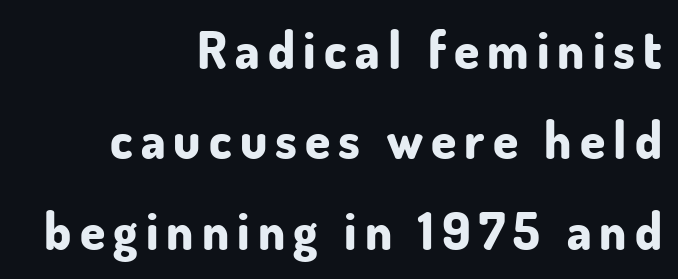
The image shows 51 px bold sans-serif type, upright; set right-aligned, line spacing 1.77x, not underlined; low stroke contrast and a small x-height.
